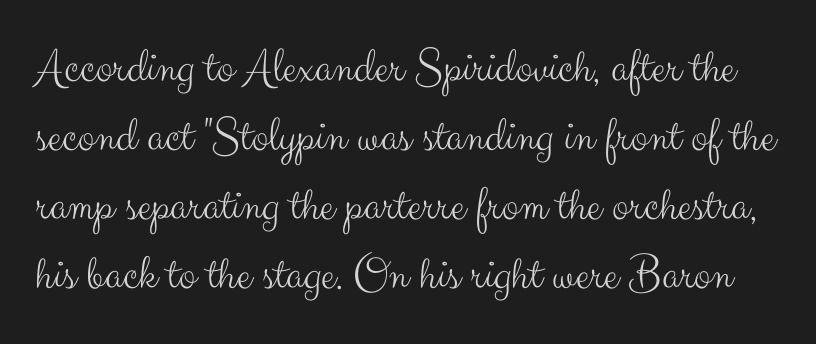
{"serif": "no", "bold": "no", "weight": "light", "width": "normal", "stroke_contrast": "medium", "x_height": "small", "monospaced": "no", "underline": "no", "line_spacing": "normal", "line_spacing_ratio": 1.38, "letter_spacing": "normal", "letter_spacing_em": 0.0, "glyph_px": 50}
